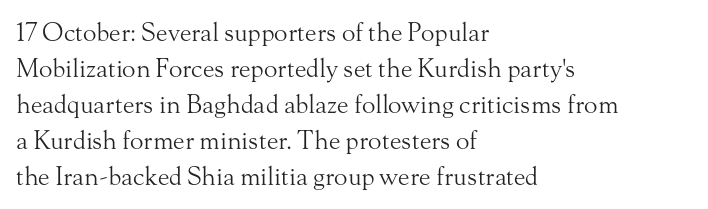
{"italic": "no", "bold": "no", "underline": "no", "align": "left", "line_spacing": "normal", "line_spacing_ratio": 1.44, "letter_spacing": "normal", "letter_spacing_em": 0.0, "glyph_px": 25}
